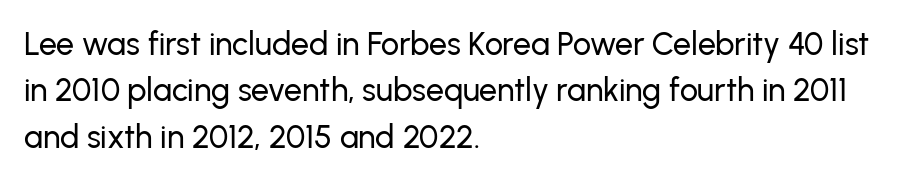
The image shows 32 px sans-serif type, upright; set left-aligned, normal line spacing (1.45x), normal letter spacing, not underlined; low stroke contrast and a medium x-height.
